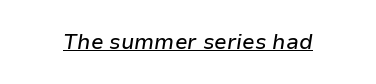
Q: Is the text italic (slanted)? A: Yes, it leans right by about 9 degrees.
Q: Is the text underlined? A: Yes.
Q: Is the spacing between letters normal or unusually wide? A: Normal.
